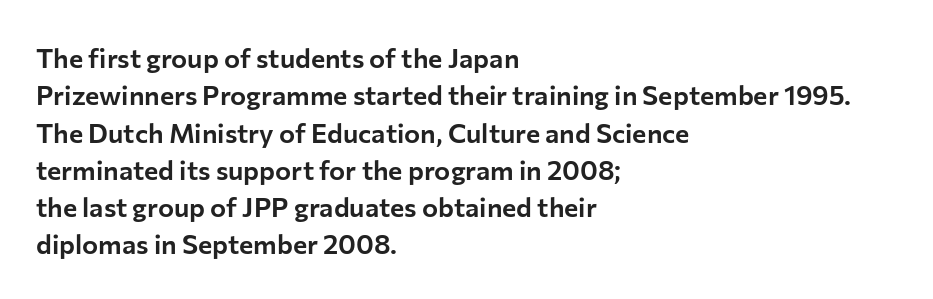
{"italic": "no", "underline": "no", "align": "left", "line_spacing": "normal", "line_spacing_ratio": 1.38, "letter_spacing": "normal", "letter_spacing_em": 0.0, "glyph_px": 27}
